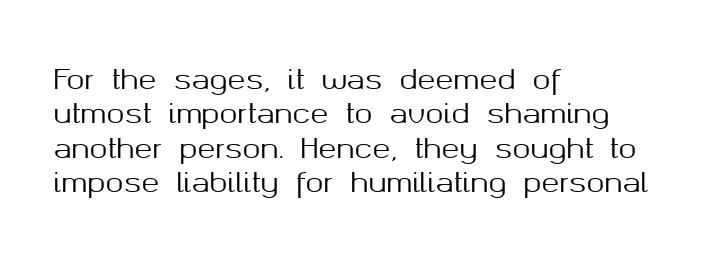
Q: Is the text italic (slanted)? A: No, it is upright.
Q: Is the text underlined? A: No.
Q: How is the paragraph aligned? A: Left-aligned.
Q: Is the spacing between letters normal or unusually wide? A: Normal.
Q: Is the spacing between lines tight, normal or loose? A: Normal.
